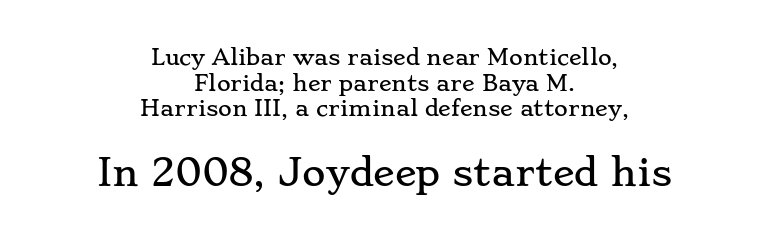
{"serif": "yes", "italic": "no", "width": "wide", "stroke_contrast": "low", "x_height": "small", "monospaced": "no", "underline": "no", "align": "center", "line_spacing_ratio": 1.22, "letter_spacing": "normal", "letter_spacing_em": 0.0, "larger_block": "second", "size_ratio": 1.71, "glyph_px": 36}
